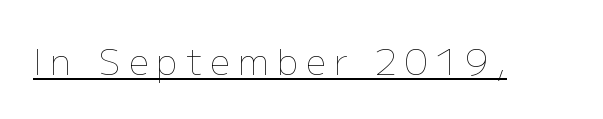
The image shows 36 px thin type, upright; set unusually wide letter spacing (+0.22 em), underlined; low stroke contrast and a medium x-height.
